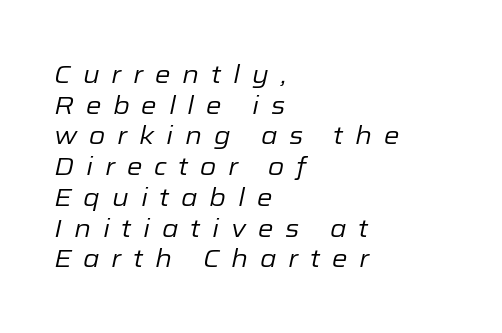
Q: Is the text bold? A: No.
Q: Is the text italic (slanted)? A: Yes, it leans right by about 12 degrees.
Q: Is the text underlined? A: No.
Q: How is the paragraph aligned? A: Left-aligned.
Q: Is the spacing between letters normal or unusually wide? A: Unusually wide.
